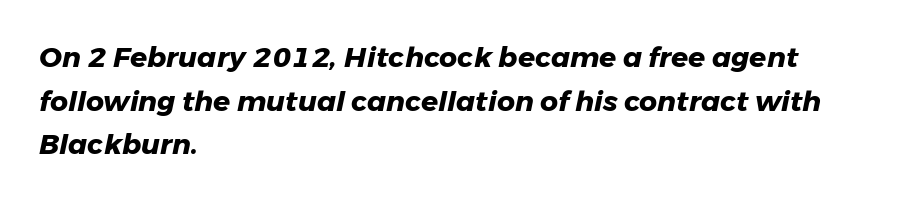
Q: Is the text bold? A: Yes.
Q: Is the text italic (slanted)? A: Yes, it leans right by about 11 degrees.
Q: Is the text underlined? A: No.
Q: How is the paragraph aligned? A: Left-aligned.
Q: Is the spacing between letters normal or unusually wide? A: Normal.
Q: Is the spacing between lines tight, normal or loose? A: Normal.
Q: Width (condensed, normal, or wide)? A: Normal.
Q: Stroke contrast? A: Low.
Q: x-height? A: Medium.
Q: Monospaced? A: No.
